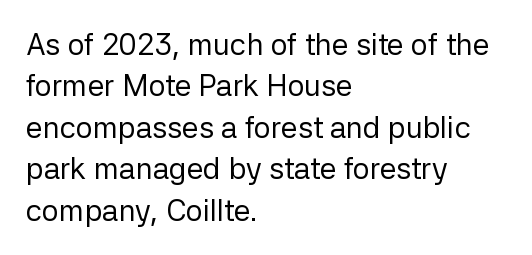
{"serif": "no", "italic": "no", "bold": "no", "weight": "regular", "width": "normal", "stroke_contrast": "low", "x_height": "medium", "monospaced": "no", "underline": "no", "align": "left", "line_spacing": "normal", "line_spacing_ratio": 1.38, "letter_spacing": "normal", "letter_spacing_em": 0.0, "glyph_px": 30}
